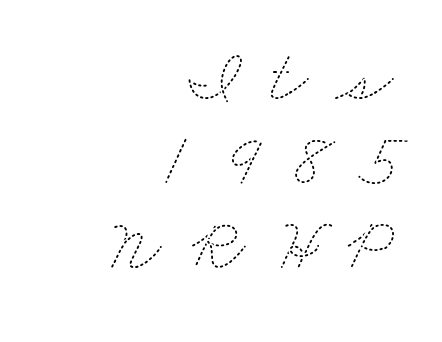
Varying glyph widths throughout — classic text-font behaviour. Horizontally, the lines are justified to the trailing edge only. Weight: in the light-to-regular range. This block would grow much taller if given ordinary leading; it's compressed now.
